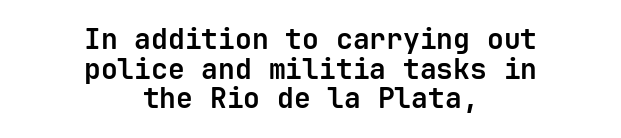
Q: Is the text bold? A: Yes.
Q: Is the text italic (slanted)? A: No, it is upright.
Q: Is the typeface a serif or a sans-serif typeface? A: Sans-serif.
Q: Is the text underlined? A: No.
Q: How is the paragraph aligned? A: Centered.
Q: Is the spacing between letters normal or unusually wide? A: Normal.
Q: Is the spacing between lines tight, normal or loose? A: Tight.
Q: Width (condensed, normal, or wide)? A: Normal.
Q: Stroke contrast? A: Low.
Q: x-height? A: Medium.
Q: Monospaced? A: Yes.
